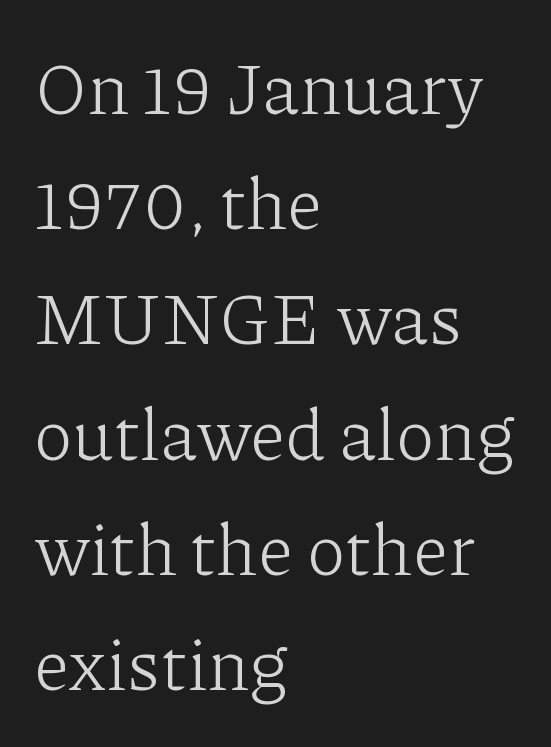
{"serif": "yes", "italic": "no", "bold": "no", "weight": "light", "width": "normal", "stroke_contrast": "low", "x_height": "medium", "monospaced": "no", "underline": "no", "align": "left", "line_spacing": "normal", "line_spacing_ratio": 1.6, "letter_spacing": "normal", "letter_spacing_em": 0.0, "glyph_px": 72}
